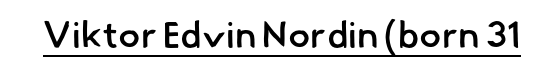
Think of a printed novel: that variable character pitch is what you see here. The passage shown is semibold, sitting just below true bold. These lines keep a tight, regular rhythm from letter to letter. You can see a thin bar hugging the bottom of the glyphs. The text was rendered using a sans face with plain stroke endings.
